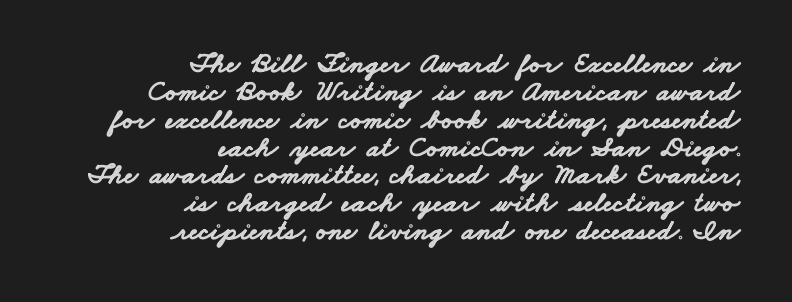
Q: Is the text bold? A: Yes.
Q: Is the typeface a serif or a sans-serif typeface? A: Sans-serif.
Q: Is the text underlined? A: No.
Q: How is the paragraph aligned? A: Right-aligned.
Q: Is the spacing between letters normal or unusually wide? A: Normal.
Q: Is the spacing between lines tight, normal or loose? A: Tight.
Q: Width (condensed, normal, or wide)? A: Wide.
Q: Stroke contrast? A: Low.
Q: x-height? A: Small.
Q: Monospaced? A: No.
